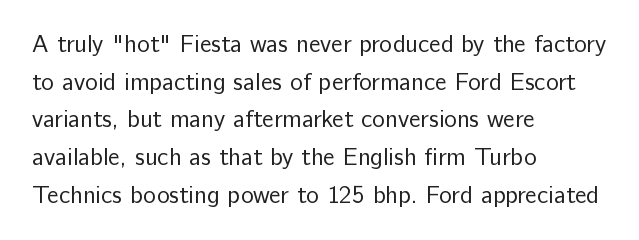
Q: Is the text bold? A: No.
Q: Is the text italic (slanted)? A: No, it is upright.
Q: Is the text underlined? A: No.
Q: How is the paragraph aligned? A: Left-aligned.
Q: Is the spacing between letters normal or unusually wide? A: Normal.
Q: Is the spacing between lines tight, normal or loose? A: Normal.
